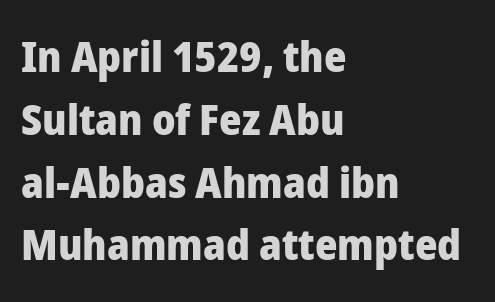
{"serif": "no", "italic": "no", "bold": "yes", "weight": "heavy", "width": "normal", "stroke_contrast": "low", "x_height": "medium", "monospaced": "no", "underline": "no", "align": "left", "line_spacing": "normal", "line_spacing_ratio": 1.46, "letter_spacing": "normal", "letter_spacing_em": 0.0, "glyph_px": 43}
